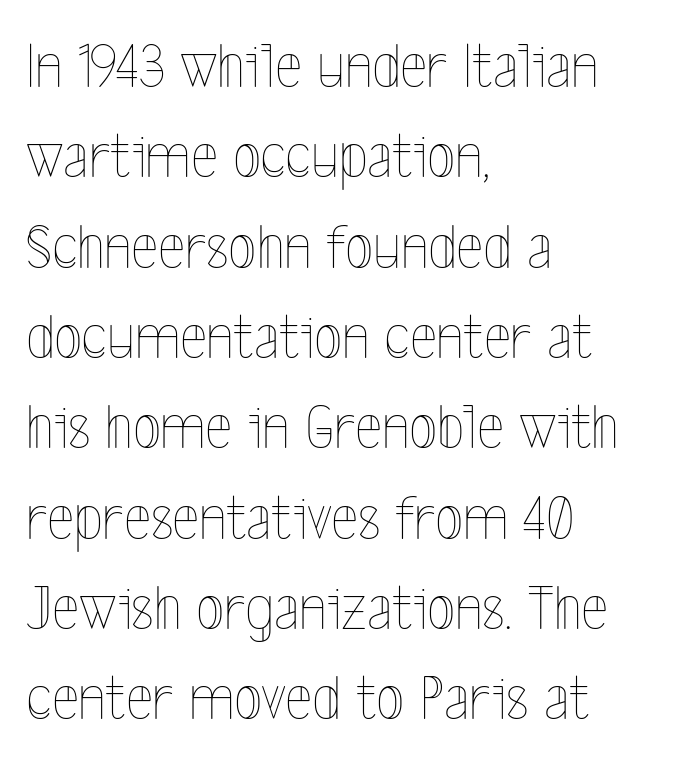
The image shows 65 px thin, condensed type, upright; set left-aligned, normal line spacing (1.39x), normal letter spacing, not underlined; a medium x-height.
